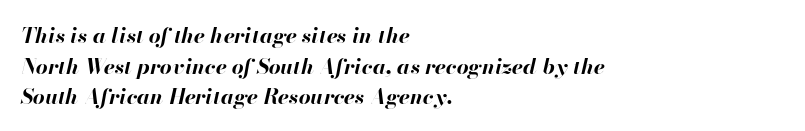
The image shows 21 px bold type, italic (leaning right); set left-aligned, normal line spacing (1.46x), normal letter spacing, not underlined.
